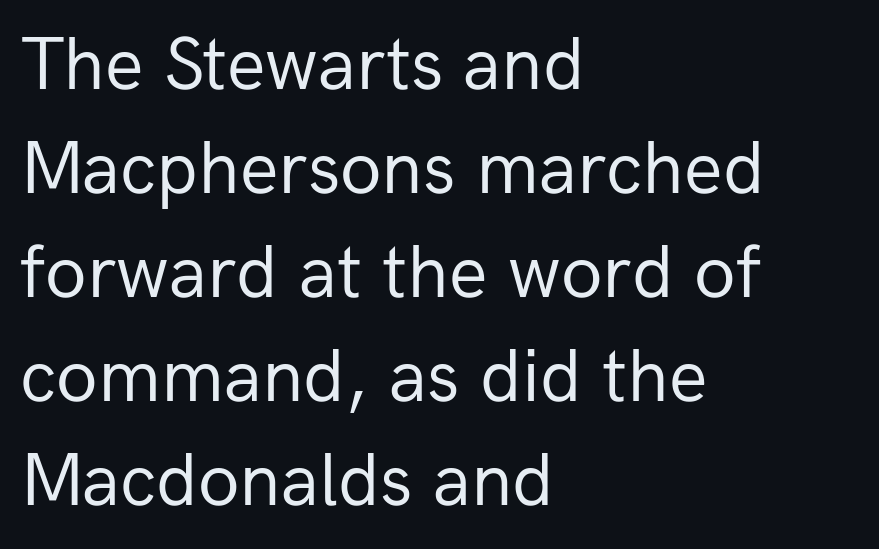
Glance below the letters and you will spot only blank space. The compositor pushed each line to the left boundary. The axis of the letterforms is exactly vertical. Short note: letters normally spaced. The passage shown stacks its lines at a standard gap. The rendering uses natural spacing where letterforms have individual widths.
